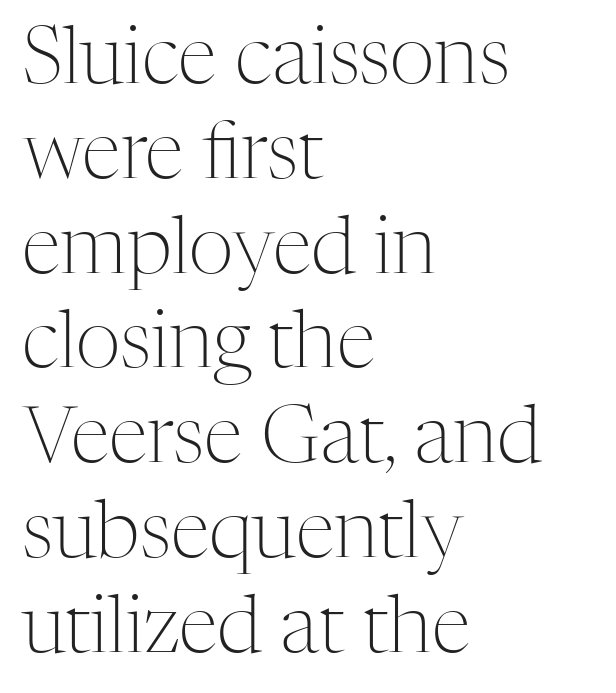
{"serif": "yes", "italic": "no", "bold": "no", "weight": "light", "width": "normal", "stroke_contrast": "medium", "x_height": "medium", "monospaced": "no", "underline": "no", "align": "left", "line_spacing_ratio": 1.2, "letter_spacing": "normal", "letter_spacing_em": 0.0, "glyph_px": 79}
